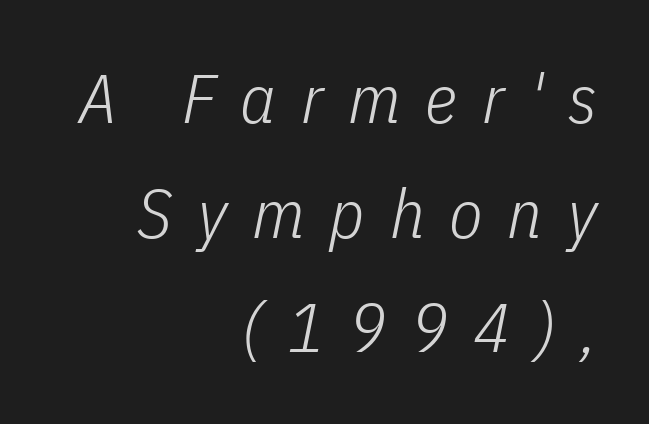
{"italic": "yes", "lean": "right", "slant_degrees": 11, "bold": "no", "weight": "light", "width": "condensed", "stroke_contrast": "low", "x_height": "medium", "monospaced": "no", "underline": "no", "align": "right", "line_spacing": "normal", "line_spacing_ratio": 1.66, "letter_spacing": "wide", "letter_spacing_em": 0.36, "glyph_px": 69}
